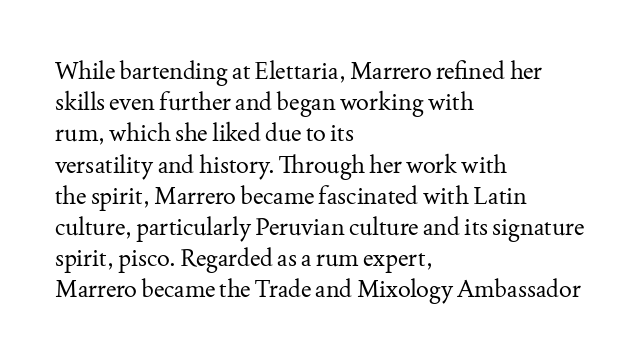
The image shows 24 px text type, upright; set left-aligned, normal line spacing (1.3x), normal letter spacing, not underlined.
